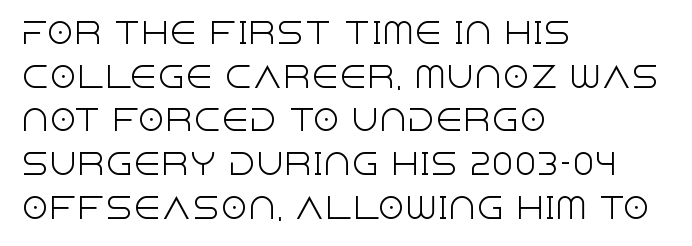
The compositor pushed each line to the left boundary. Here the glyphs are tracked normally, forming tight word shapes. Classification — sans serif. Each letter keeps its own natural width here, so spacing adapts to shape. The rows are spaced the way most documents space them. No heavy texture on the line: the type isn't bold.
